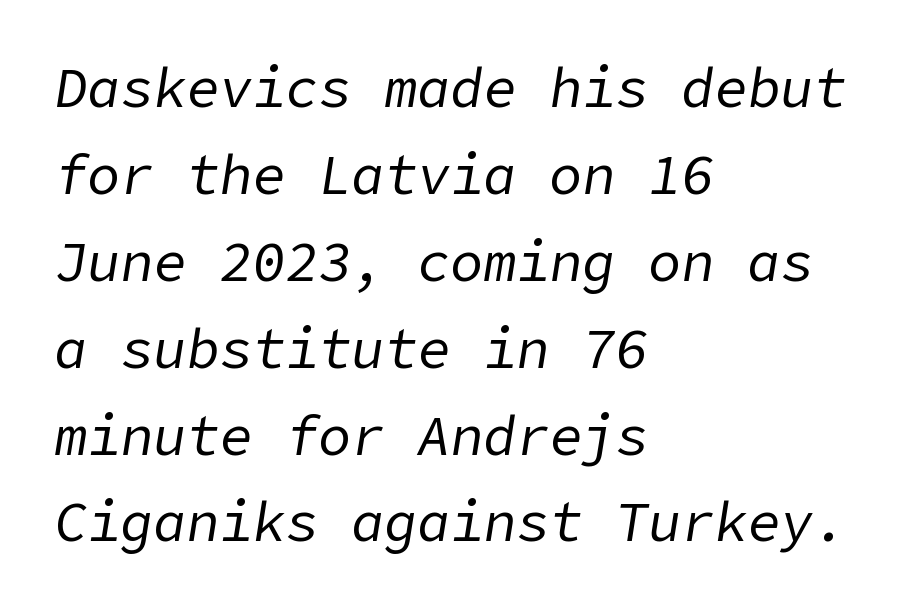
{"italic": "yes", "lean": "right", "slant_degrees": 9, "bold": "no", "weight": "regular", "width": "normal", "stroke_contrast": "low", "x_height": "medium", "underline": "no", "align": "left", "line_spacing": "normal", "line_spacing_ratio": 1.58, "letter_spacing": "normal", "letter_spacing_em": 0.0, "glyph_px": 55}
